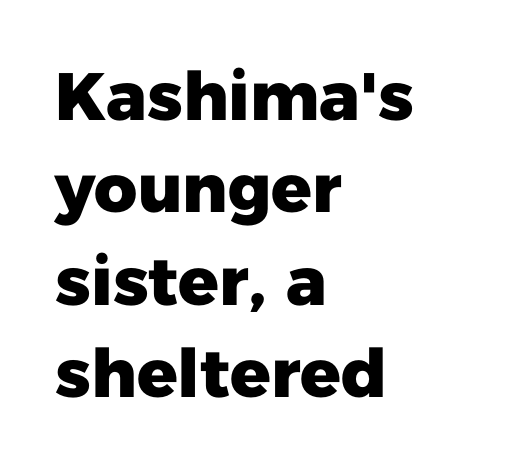
{"serif": "no", "italic": "no", "bold": "yes", "weight": "heavy", "width": "normal", "stroke_contrast": "low", "x_height": "medium", "monospaced": "no", "underline": "no", "align": "left", "line_spacing": "normal", "line_spacing_ratio": 1.38, "letter_spacing": "normal", "letter_spacing_em": 0.0, "glyph_px": 67}
